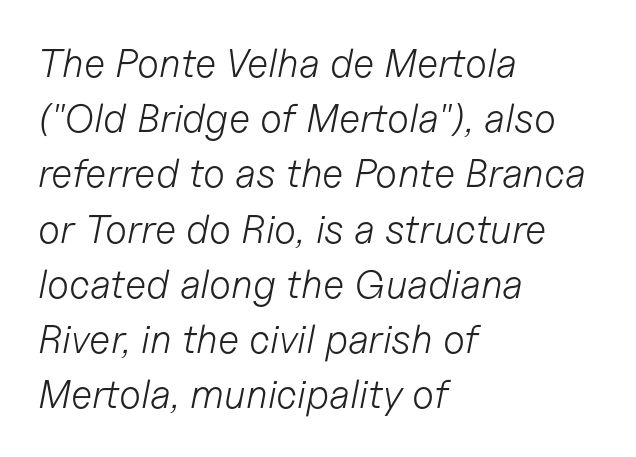
{"italic": "yes", "lean": "right", "slant_degrees": 11, "bold": "no", "weight": "light", "width": "normal", "stroke_contrast": "low", "x_height": "medium", "monospaced": "no", "underline": "no", "align": "left", "line_spacing": "normal", "line_spacing_ratio": 1.38, "letter_spacing": "normal", "letter_spacing_em": 0.0, "glyph_px": 40}
